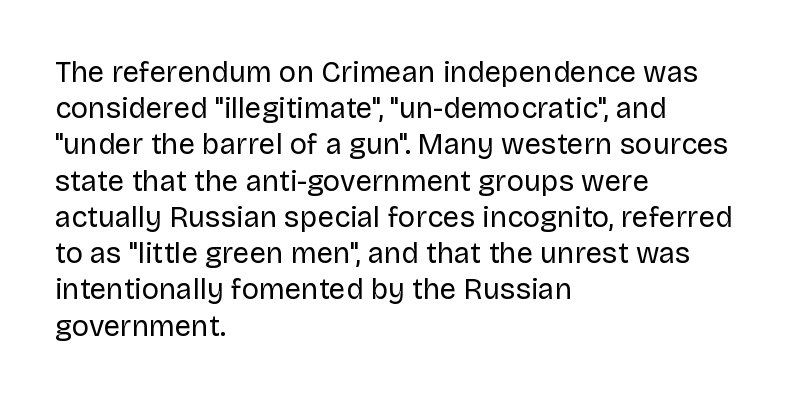
The image shows 29 px regular-weight sans-serif type, upright; set left-aligned, normal line spacing (1.25x), normal letter spacing, not underlined; low stroke contrast and a large x-height.
